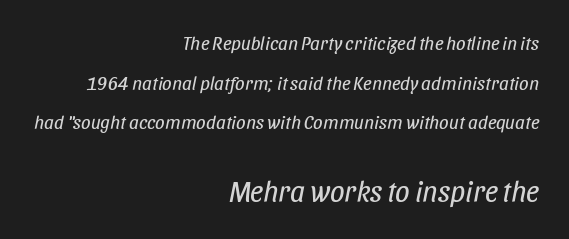
Q: Is the text bold? A: No.
Q: Is the text italic (slanted)? A: Yes, it leans right by about 11 degrees.
Q: Is the text underlined? A: No.
Q: How is the paragraph aligned? A: Right-aligned.
Q: Is the spacing between letters normal or unusually wide? A: Normal.
Q: Is the spacing between lines tight, normal or loose? A: Loose.
Q: Which block of text is set in a larger size, the first (top) or the second (bottom)? A: The second (bottom) one.
Q: Width (condensed, normal, or wide)? A: Condensed.
Q: Stroke contrast? A: Low.
Q: x-height? A: Large.
Q: Monospaced? A: No.
